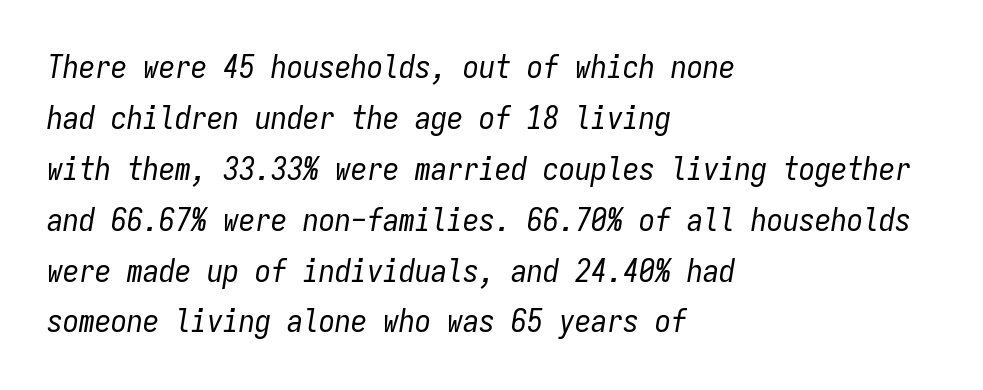
The image shows 32 px regular-weight, condensed type, italic (leaning right), monospaced; set left-aligned, normal line spacing (1.59x), normal letter spacing, not underlined; low stroke contrast and a medium x-height.
